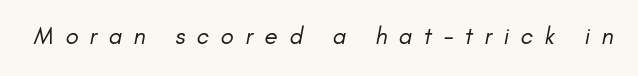
{"bold": "no", "underline": "no", "letter_spacing": "wide", "letter_spacing_em": 0.48, "glyph_px": 24}
